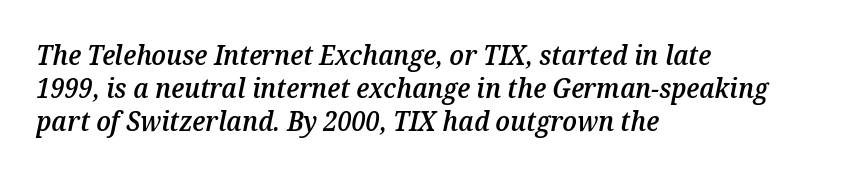
Q: Is the text bold? A: Semi-bold.
Q: Is the text italic (slanted)? A: Yes, it leans right by about 12 degrees.
Q: Is the text underlined? A: No.
Q: How is the paragraph aligned? A: Left-aligned.
Q: Is the spacing between letters normal or unusually wide? A: Normal.
